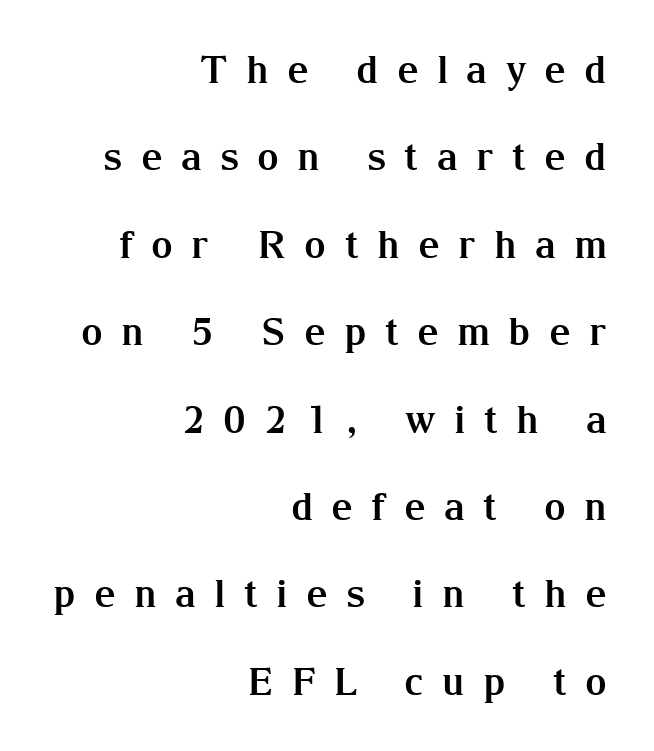
{"serif": "yes", "italic": "no", "bold": "yes", "weight": "bold", "width": "normal", "stroke_contrast": "medium", "x_height": "medium", "monospaced": "no", "underline": "no", "align": "right", "line_spacing": "loose", "line_spacing_ratio": 2.3, "letter_spacing": "wide", "letter_spacing_em": 0.48, "glyph_px": 38}
